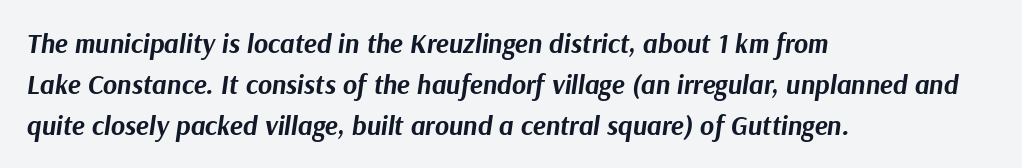
{"italic": "yes", "lean": "right", "slant_degrees": 9, "bold": "yes", "underline": "no", "align": "left", "line_spacing": "normal", "line_spacing_ratio": 1.51, "letter_spacing": "normal", "letter_spacing_em": 0.0, "glyph_px": 27}
